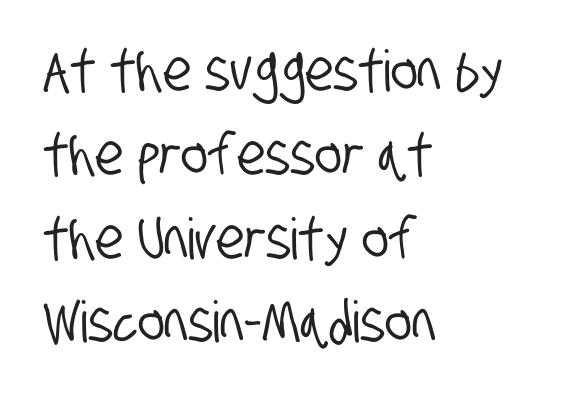
The image shows 57 px condensed sans-serif type; set left-aligned, normal line spacing (1.47x), normal letter spacing, not underlined; low stroke contrast and a large x-height.
